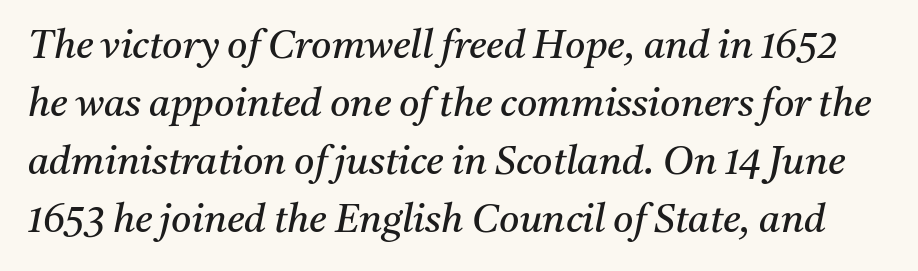
Q: Is the text bold? A: No.
Q: Is the text italic (slanted)? A: Yes, it leans right by about 11 degrees.
Q: Is the typeface a serif or a sans-serif typeface? A: Serif.
Q: Is the text underlined? A: No.
Q: Is the spacing between letters normal or unusually wide? A: Normal.
Q: Is the spacing between lines tight, normal or loose? A: Normal.
Q: Width (condensed, normal, or wide)? A: Normal.
Q: Stroke contrast? A: Medium.
Q: x-height? A: Medium.
Q: Monospaced? A: No.
